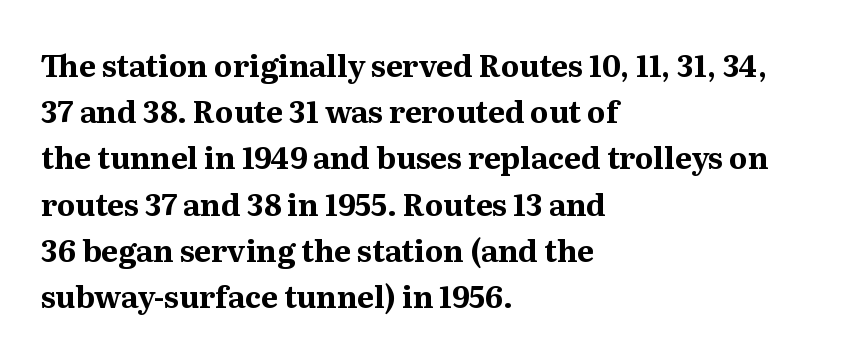
{"serif": "yes", "italic": "no", "bold": "yes", "weight": "bold", "width": "normal", "stroke_contrast": "medium", "x_height": "medium", "monospaced": "no", "underline": "no", "align": "left", "line_spacing": "normal", "line_spacing_ratio": 1.54, "letter_spacing": "normal", "letter_spacing_em": 0.0, "glyph_px": 30}
